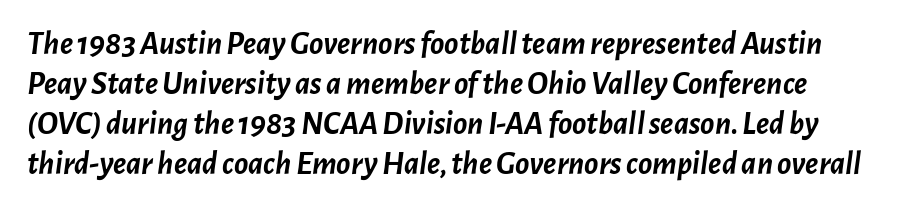
Q: Is the text bold? A: Yes.
Q: Is the text italic (slanted)? A: Yes, it leans right by about 7 degrees.
Q: Is the text underlined? A: No.
Q: Is the spacing between letters normal or unusually wide? A: Normal.
Q: Width (condensed, normal, or wide)? A: Normal.
Q: Stroke contrast? A: Low.
Q: x-height? A: Medium.
Q: Monospaced? A: No.
